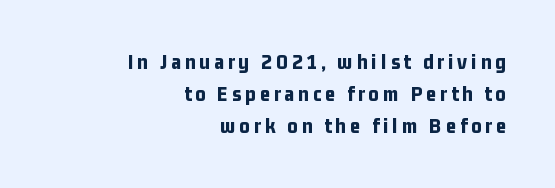
The image shows 22 px bold type, upright; set right-aligned, normal line spacing (1.46x), not underlined.
